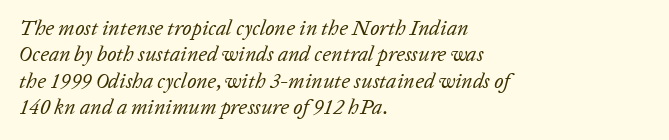
{"italic": "yes", "lean": "right", "slant_degrees": 20, "bold": "no", "underline": "no", "align": "left", "line_spacing": "normal", "line_spacing_ratio": 1.26, "letter_spacing": "normal", "letter_spacing_em": 0.0, "glyph_px": 21}
